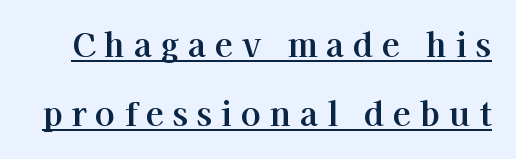
Q: Is the text italic (slanted)? A: No, it is upright.
Q: Is the typeface a serif or a sans-serif typeface? A: Serif.
Q: Is the text underlined? A: Yes.
Q: Is the spacing between letters normal or unusually wide? A: Unusually wide.
Q: Is the spacing between lines tight, normal or loose? A: Loose.
Q: Width (condensed, normal, or wide)? A: Normal.
Q: Stroke contrast? A: High.
Q: x-height? A: Medium.
Q: Monospaced? A: No.
